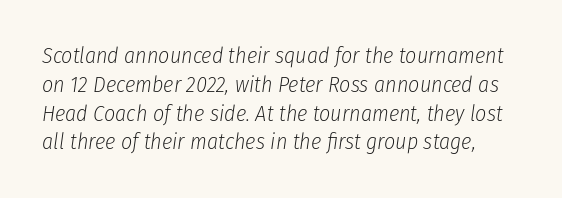
Italic? Definitely — the glyphs are oblique. The strip under each line holds only bare page. Stems here are at most as thick as an everyday book face. The space between consecutive lines is moderate.
